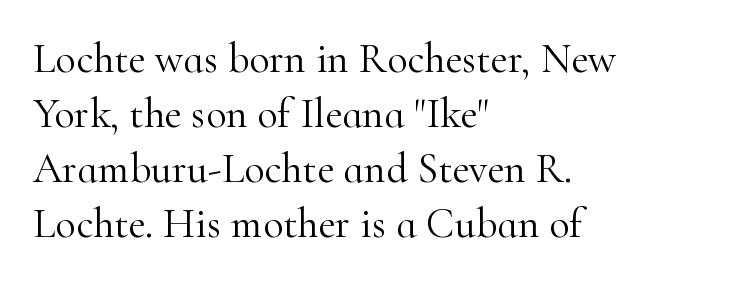
The image shows 42 px light serif type, upright; set left-aligned, normal line spacing (1.31x), normal letter spacing, not underlined; high stroke contrast and a small x-height.
